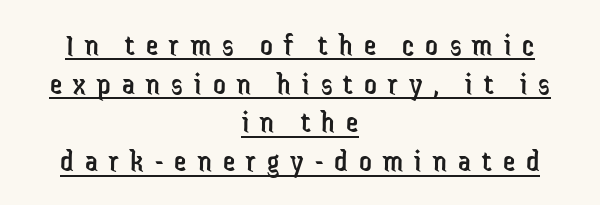
The image shows 31 px regular-weight, condensed sans-serif type, upright; set centered, normal line spacing (1.25x), unusually wide letter spacing (+0.36 em), underlined; low stroke contrast and a medium x-height.
